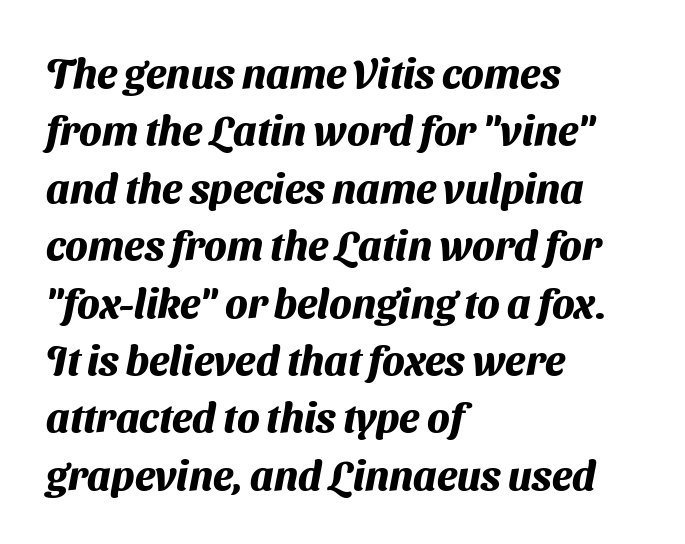
Q: Is the text bold? A: Yes.
Q: Is the typeface a serif or a sans-serif typeface? A: Sans-serif.
Q: Is the text underlined? A: No.
Q: How is the paragraph aligned? A: Left-aligned.
Q: Is the spacing between letters normal or unusually wide? A: Normal.
Q: Is the spacing between lines tight, normal or loose? A: Normal.
Q: Width (condensed, normal, or wide)? A: Normal.
Q: Stroke contrast? A: Medium.
Q: x-height? A: Medium.
Q: Monospaced? A: No.
